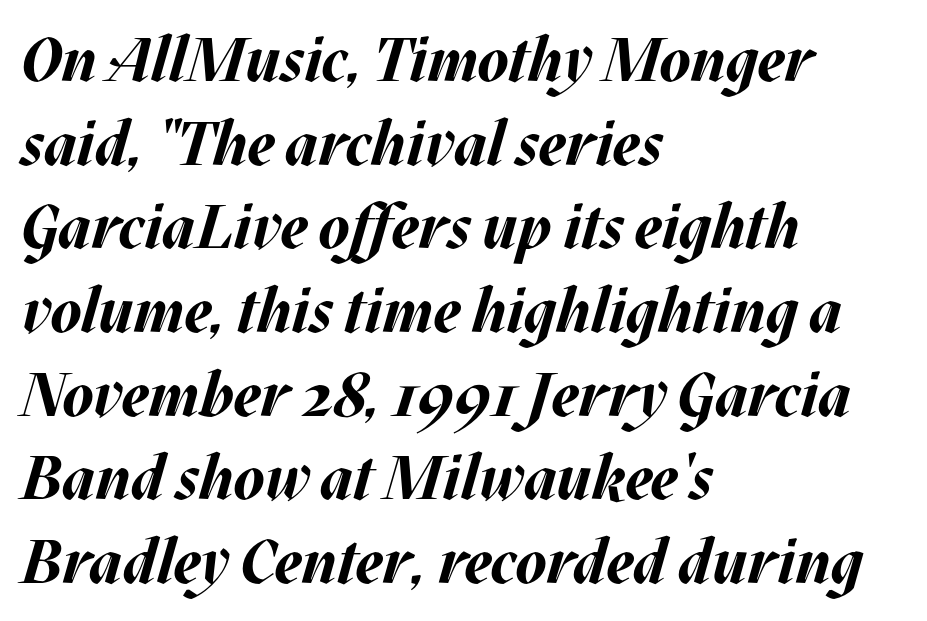
Q: Is the text bold? A: Yes.
Q: Is the text italic (slanted)? A: Yes, it leans right by about 17 degrees.
Q: Is the text underlined? A: No.
Q: How is the paragraph aligned? A: Left-aligned.
Q: Is the spacing between letters normal or unusually wide? A: Normal.
Q: Is the spacing between lines tight, normal or loose? A: Normal.
Q: Width (condensed, normal, or wide)? A: Normal.
Q: Stroke contrast? A: Medium.
Q: x-height? A: Large.
Q: Monospaced? A: No.
